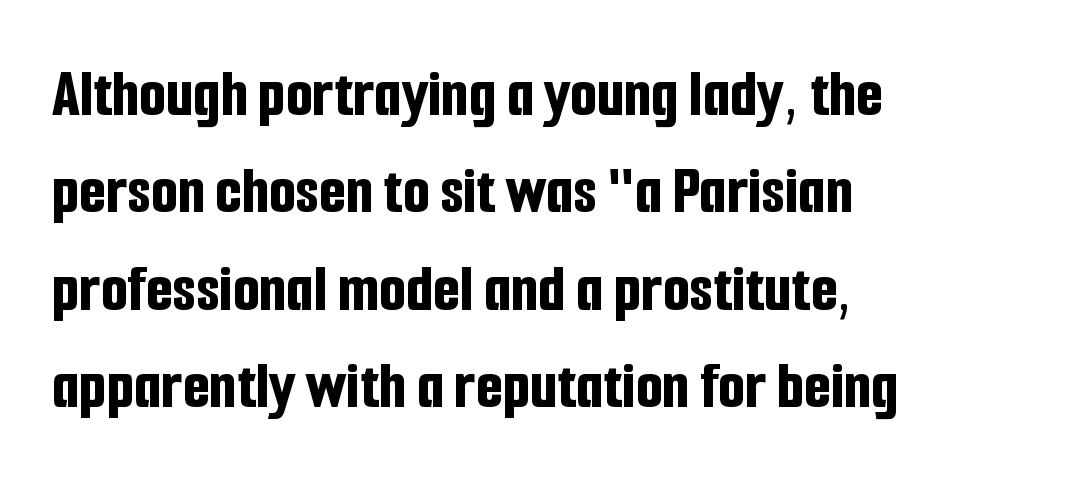
{"serif": "no", "italic": "no", "bold": "yes", "weight": "bold", "width": "condensed", "stroke_contrast": "low", "x_height": "medium", "monospaced": "no", "underline": "no", "align": "left", "line_spacing": "normal", "line_spacing_ratio": 1.41, "letter_spacing": "normal", "letter_spacing_em": 0.0, "glyph_px": 69}
